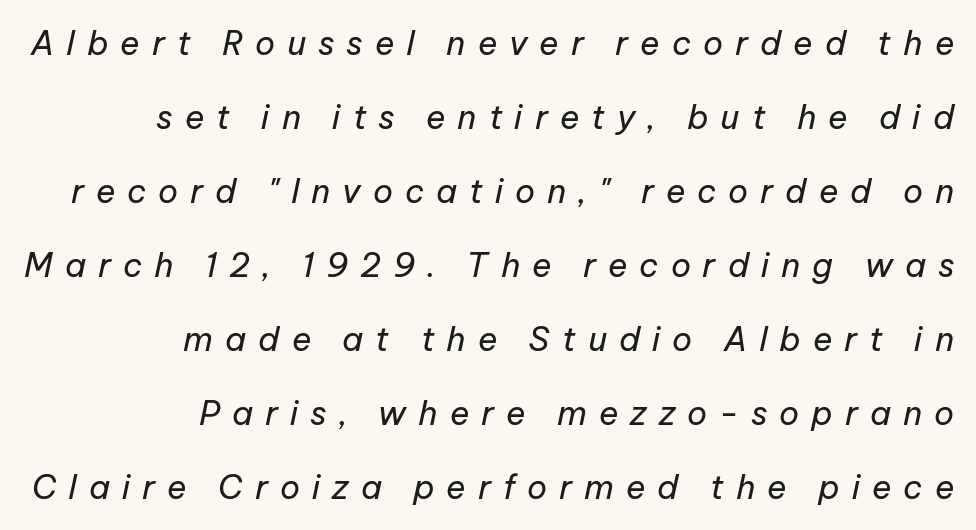
Q: Is the text bold? A: No.
Q: Is the text italic (slanted)? A: Yes, it leans right by about 12 degrees.
Q: Is the text underlined? A: No.
Q: How is the paragraph aligned? A: Right-aligned.
Q: Is the spacing between letters normal or unusually wide? A: Unusually wide.
Q: Is the spacing between lines tight, normal or loose? A: Loose.
Q: Width (condensed, normal, or wide)? A: Normal.
Q: Stroke contrast? A: Low.
Q: x-height? A: Medium.
Q: Monospaced? A: No.
